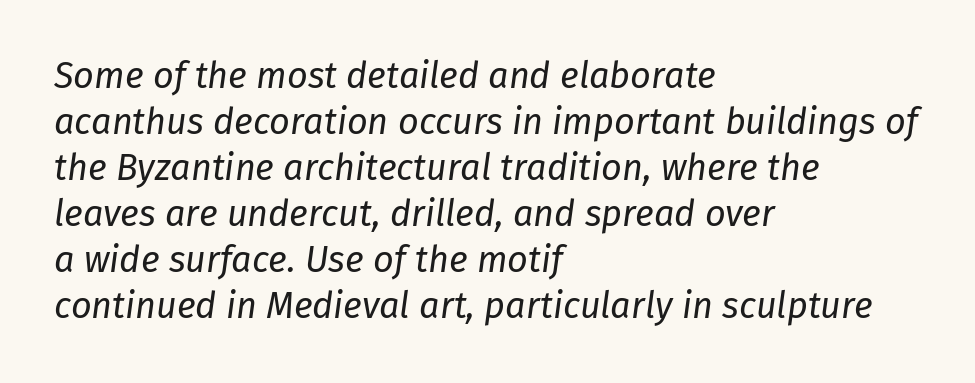
The image shows 36 px regular-weight type, italic (leaning right); set left-aligned, normal line spacing (1.28x), normal letter spacing, not underlined; low stroke contrast and a medium x-height.
